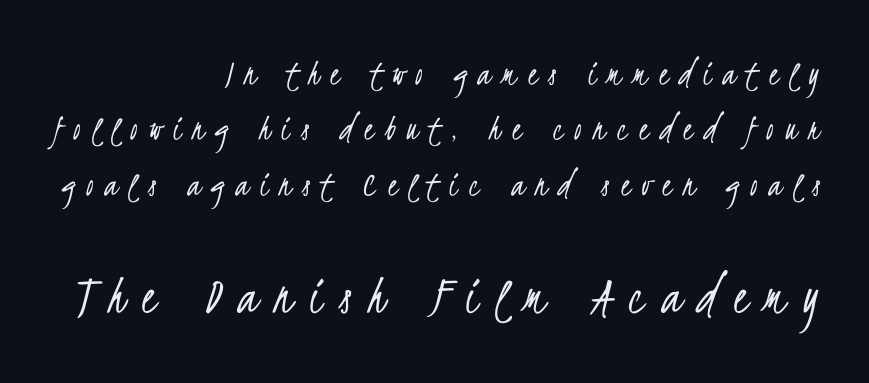
Honestly, the letter spacing is so wide it's the main thing you notice. The weight would be labelled regular, book, light, or lighter still. The foot of each line stays bare and open. In this sample the second text group is rendered at the bigger scale. The passage shown stacks its lines at a standard gap.
